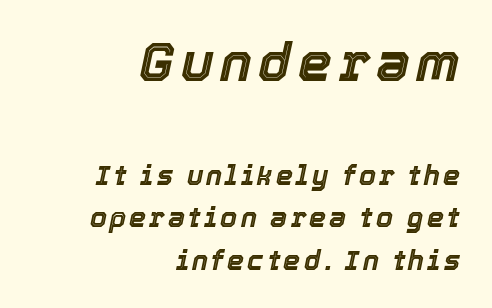
The image shows 54 px text type, italic (leaning right); set right-aligned, normal line spacing (1.57x), not underlined; the first (top) block is 2.0x larger; a medium x-height.
